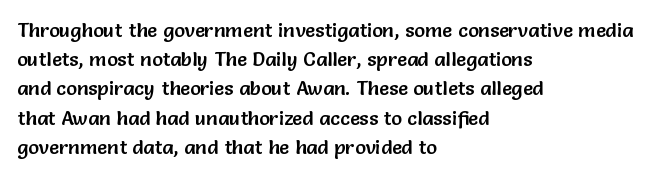
The image shows 20 px text type, upright; set left-aligned, normal line spacing (1.46x), normal letter spacing, not underlined.
